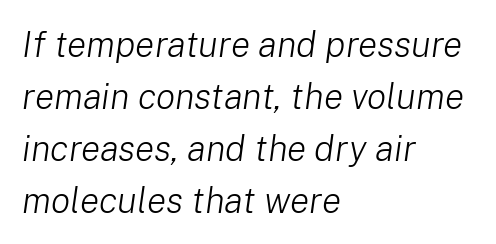
Q: Is the text bold? A: No.
Q: Is the text italic (slanted)? A: Yes, it leans right by about 8 degrees.
Q: Is the text underlined? A: No.
Q: How is the paragraph aligned? A: Left-aligned.
Q: Is the spacing between letters normal or unusually wide? A: Normal.
Q: Is the spacing between lines tight, normal or loose? A: Normal.
Q: Width (condensed, normal, or wide)? A: Normal.
Q: Stroke contrast? A: Low.
Q: x-height? A: Medium.
Q: Monospaced? A: No.
